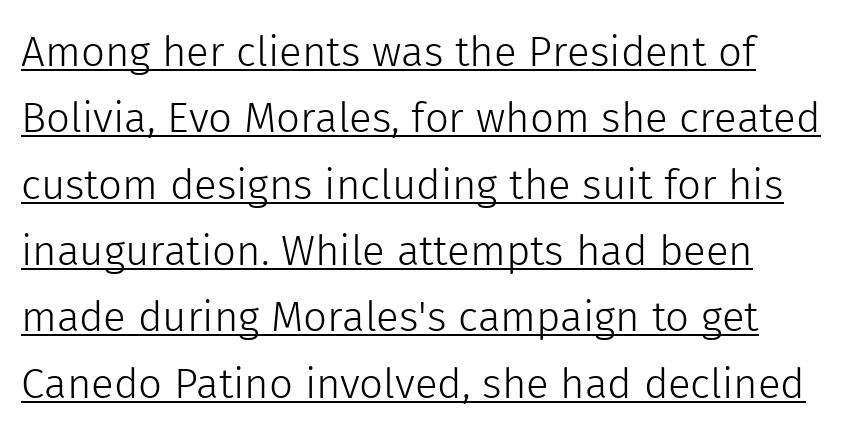
{"serif": "no", "italic": "no", "bold": "no", "weight": "light", "width": "normal", "x_height": "medium", "monospaced": "no", "underline": "yes", "line_spacing": "normal", "line_spacing_ratio": 1.58, "letter_spacing": "normal", "letter_spacing_em": 0.0, "glyph_px": 42}
